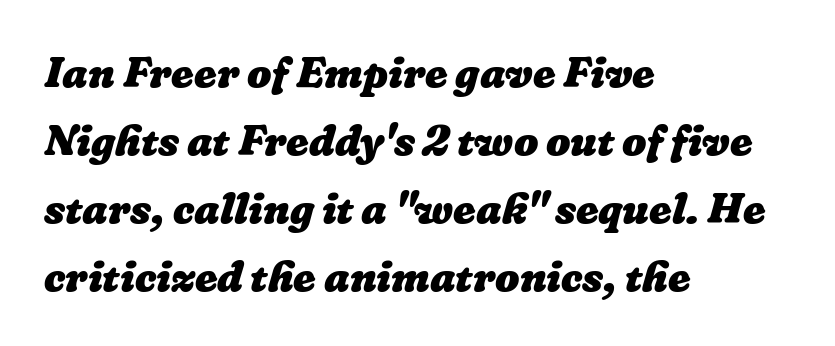
Q: Is the text bold? A: Yes.
Q: Is the text underlined? A: No.
Q: How is the paragraph aligned? A: Left-aligned.
Q: Is the spacing between letters normal or unusually wide? A: Normal.
Q: Is the spacing between lines tight, normal or loose? A: Normal.
Q: Width (condensed, normal, or wide)? A: Normal.
Q: Stroke contrast? A: Low.
Q: x-height? A: Medium.
Q: Monospaced? A: No.
